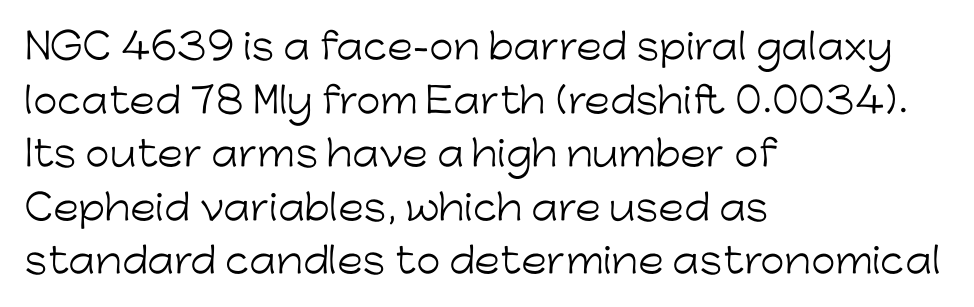
Q: Is the text bold? A: No.
Q: Is the text italic (slanted)? A: No, it is upright.
Q: Is the typeface a serif or a sans-serif typeface? A: Sans-serif.
Q: Is the text underlined? A: No.
Q: How is the paragraph aligned? A: Left-aligned.
Q: Is the spacing between letters normal or unusually wide? A: Normal.
Q: Is the spacing between lines tight, normal or loose? A: Normal.
Q: Width (condensed, normal, or wide)? A: Normal.
Q: Stroke contrast? A: Low.
Q: x-height? A: Medium.
Q: Monospaced? A: No.
